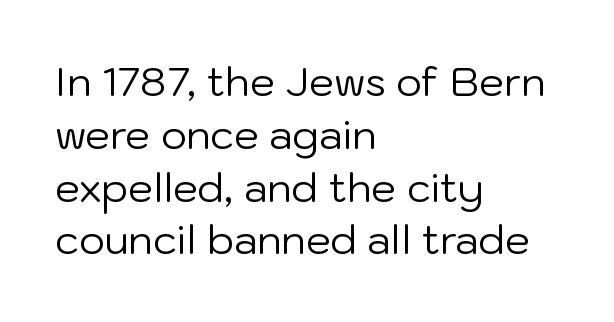
Q: Is the text bold? A: No.
Q: Is the text italic (slanted)? A: No, it is upright.
Q: Is the typeface a serif or a sans-serif typeface? A: Sans-serif.
Q: Is the text underlined? A: No.
Q: How is the paragraph aligned? A: Left-aligned.
Q: Is the spacing between letters normal or unusually wide? A: Normal.
Q: Is the spacing between lines tight, normal or loose? A: Normal.
Q: Width (condensed, normal, or wide)? A: Normal.
Q: Stroke contrast? A: Low.
Q: x-height? A: Medium.
Q: Monospaced? A: No.
